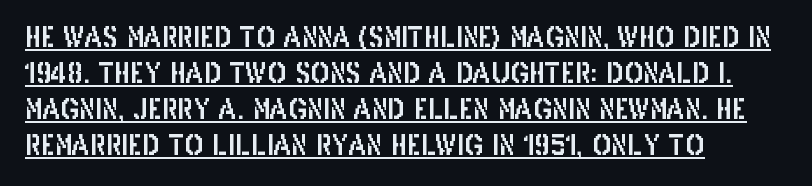
Note the varied advance widths — an 'i' is clearly narrower than an 'm'. The tracking reads as untouched default to a designer's eye. The rendering anchors every line to the left-hand side. In terms of letterform style, serifs are entirely absent. The words here are underlined. A typesetter would call this leading conventional body-copy spacing.
